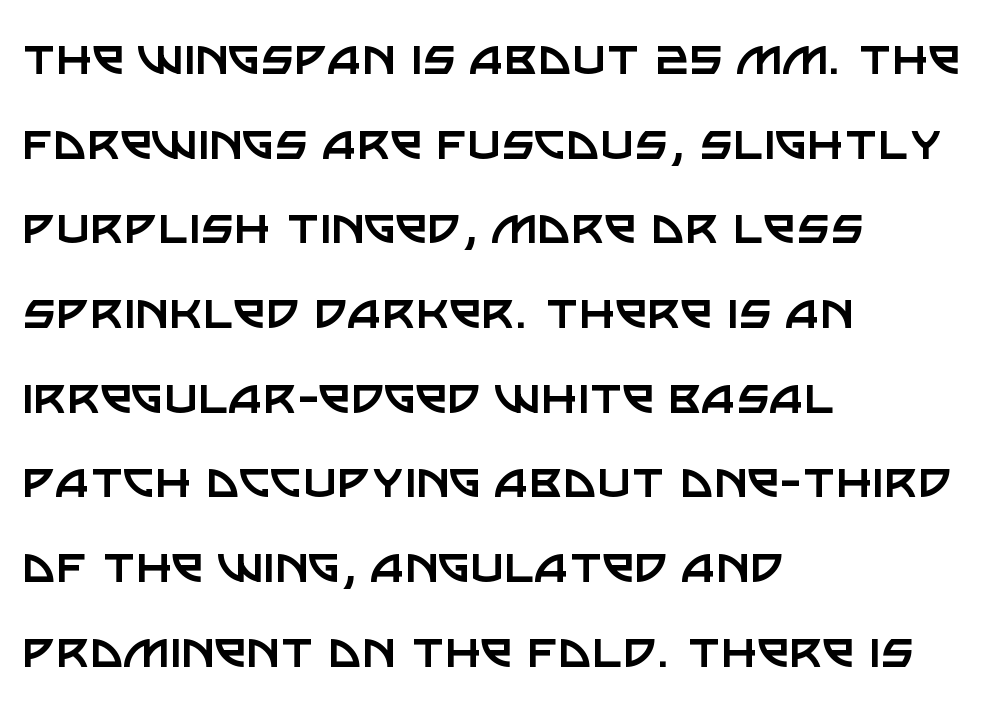
The image shows 58 px regular-weight sans-serif type, upright; set left-aligned, normal line spacing (1.46x), normal letter spacing, not underlined; low stroke contrast and a large x-height.
